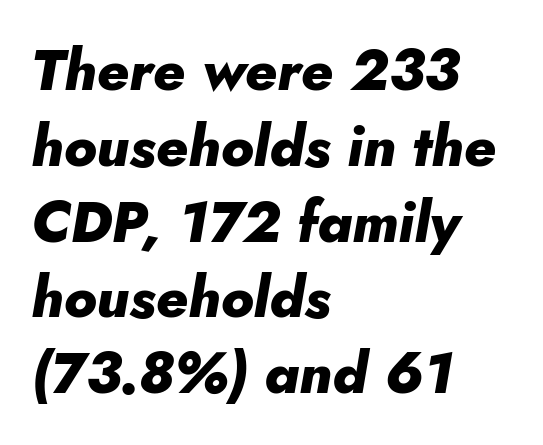
The image shows 57 px heavy type, italic (leaning right); set left-aligned, normal line spacing (1.33x), normal letter spacing, not underlined; low stroke contrast and a small x-height.
